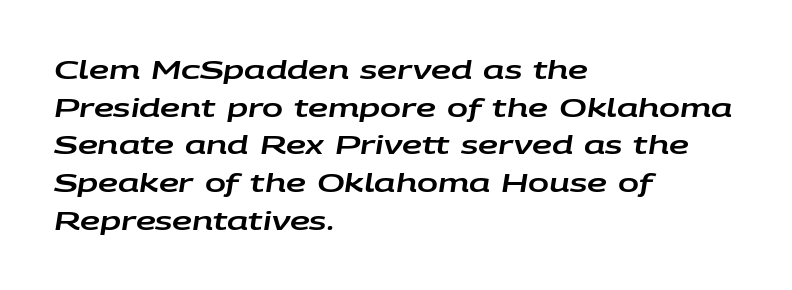
{"italic": "yes", "lean": "right", "slant_degrees": 9, "underline": "no", "align": "left", "line_spacing": "normal", "line_spacing_ratio": 1.51, "letter_spacing": "normal", "letter_spacing_em": 0.0, "glyph_px": 25}
